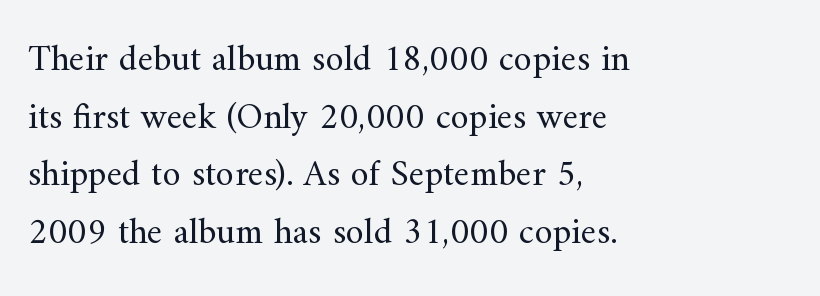
The image shows 37 px regular-weight serif type, upright; set left-aligned, normal line spacing (1.56x), normal letter spacing, not underlined; medium stroke contrast and a small x-height.
